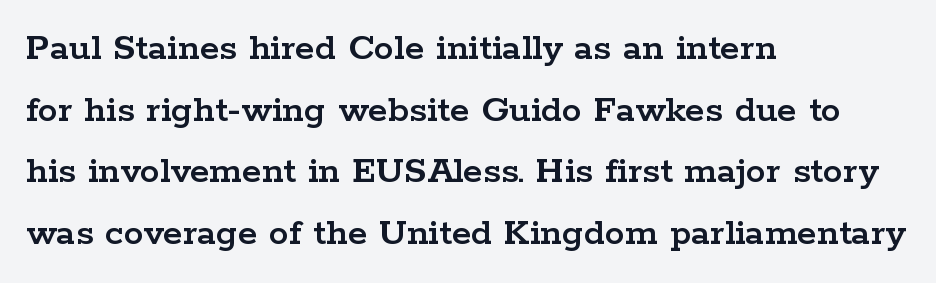
The image shows 40 px wide serif type, upright; set left-aligned, normal line spacing (1.54x), normal letter spacing, not underlined; low stroke contrast and a medium x-height.
